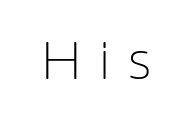
Q: Is the text bold? A: No.
Q: Is the text italic (slanted)? A: No, it is upright.
Q: Is the typeface a serif or a sans-serif typeface? A: Sans-serif.
Q: Is the text underlined? A: No.
Q: Is the spacing between letters normal or unusually wide? A: Unusually wide.
Q: Width (condensed, normal, or wide)? A: Normal.
Q: Stroke contrast? A: Low.
Q: x-height? A: Medium.
Q: Monospaced? A: No.
